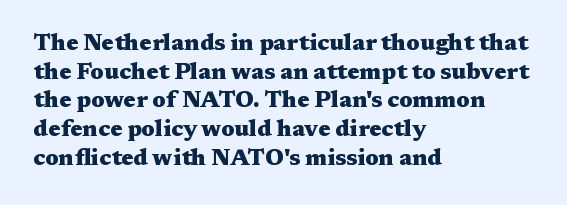
The image shows 23 px bold type, upright; set left-aligned, normal line spacing (1.25x), normal letter spacing, not underlined.
